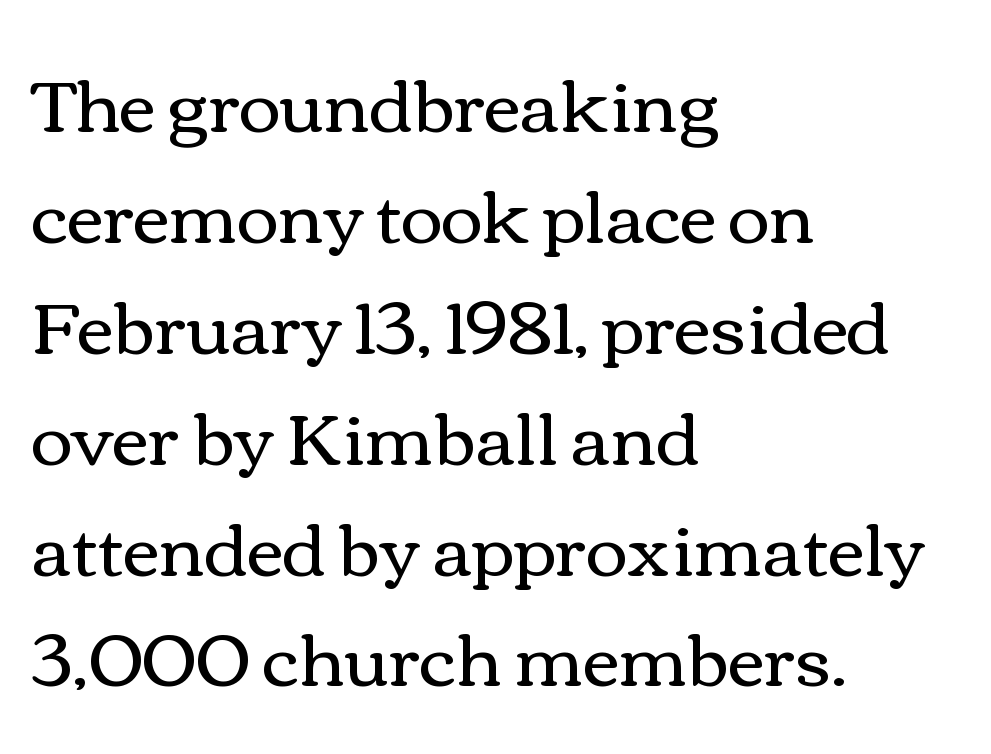
{"italic": "no", "bold": "no", "weight": "regular", "width": "wide", "stroke_contrast": "medium", "x_height": "medium", "monospaced": "no", "underline": "no", "align": "left", "line_spacing": "normal", "line_spacing_ratio": 1.54, "letter_spacing": "normal", "letter_spacing_em": 0.0, "glyph_px": 72}
